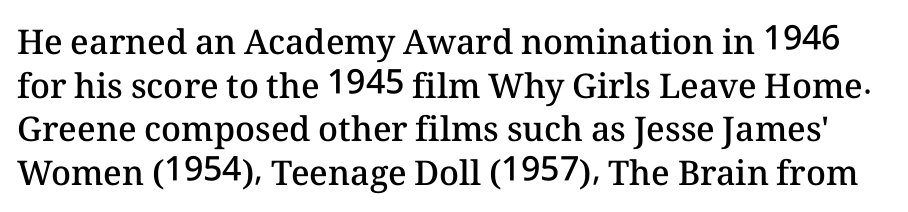
In terms of leading, this rendering sits right in the middle. Look at the stroke-to-counter ratio: somewhat heavy, a semibold. The baseline area is clear. Looks like regular typesetting: each glyph gets only the width it needs.
